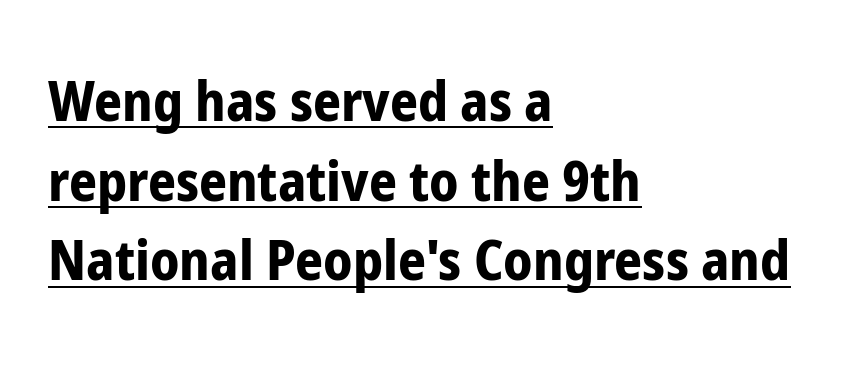
{"serif": "no", "italic": "no", "bold": "yes", "weight": "bold", "width": "condensed", "stroke_contrast": "low", "x_height": "medium", "monospaced": "no", "underline": "yes", "align": "left", "line_spacing": "normal", "line_spacing_ratio": 1.45, "letter_spacing": "normal", "letter_spacing_em": 0.0, "glyph_px": 55}
